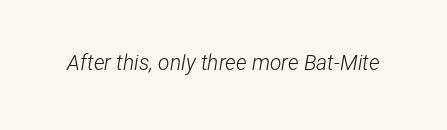
The image shows 21 px text type, italic (leaning right); set normal letter spacing, not underlined.
